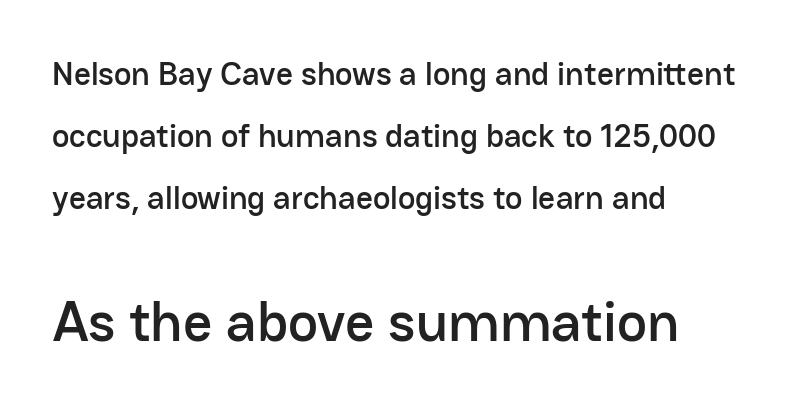
The image shows 57 px sans-serif type, upright; set left-aligned, line spacing 1.88x, normal letter spacing, not underlined; the second (bottom) block is 1.73x larger; low stroke contrast and a medium x-height.
